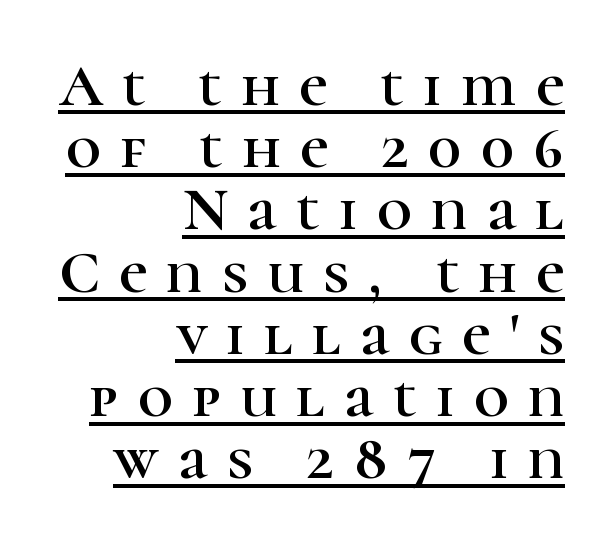
Q: Is the text italic (slanted)? A: No, it is upright.
Q: Is the typeface a serif or a sans-serif typeface? A: Serif.
Q: Is the text underlined? A: Yes.
Q: How is the paragraph aligned? A: Right-aligned.
Q: Is the spacing between letters normal or unusually wide? A: Unusually wide.
Q: Is the spacing between lines tight, normal or loose? A: Tight.
Q: Width (condensed, normal, or wide)? A: Normal.
Q: Stroke contrast? A: High.
Q: x-height? A: Medium.
Q: Monospaced? A: No.
